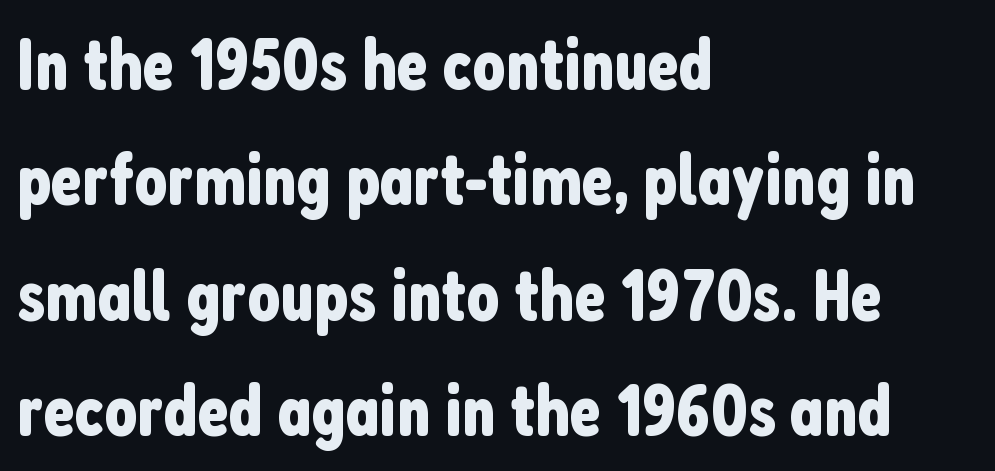
Nobody drew a line under any word here. These lines are rendered in a variable-pitch font. In terms of leading, this rendering sits right in the middle. Students, note that the glyphs here touch the page at normal intervals. The lines are quadded left. Ascenders rise straight up at ninety degrees.
